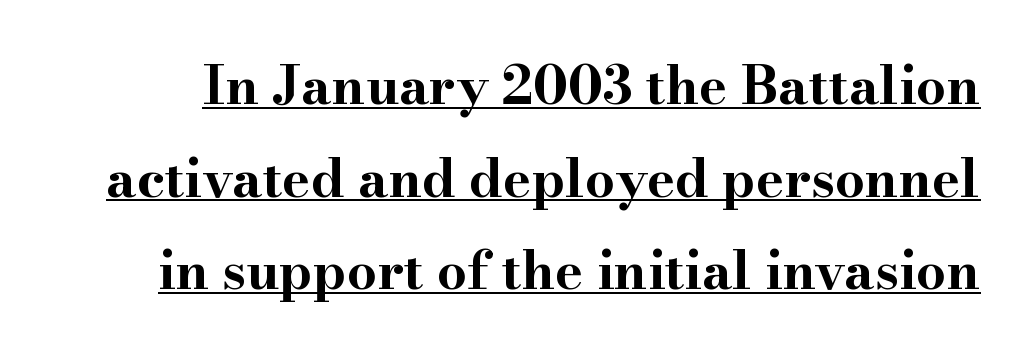
{"serif": "yes", "italic": "no", "bold": "yes", "weight": "bold", "width": "wide", "stroke_contrast": "high", "x_height": "small", "monospaced": "no", "underline": "yes", "line_spacing_ratio": 1.75, "letter_spacing": "normal", "letter_spacing_em": 0.0, "glyph_px": 53}
